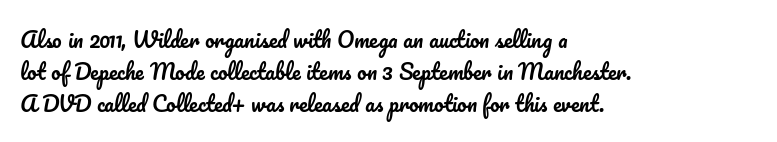
The image shows 21 px text type; set left-aligned, normal line spacing (1.52x), normal letter spacing, not underlined.
